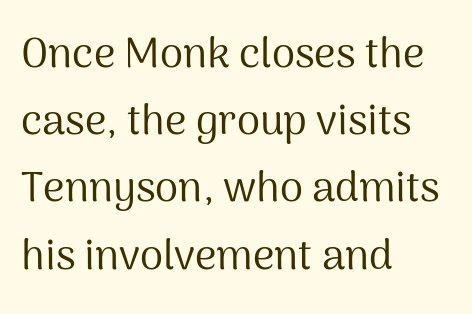
Q: Is the text bold? A: No.
Q: Is the text italic (slanted)? A: No, it is upright.
Q: Is the typeface a serif or a sans-serif typeface? A: Sans-serif.
Q: Is the text underlined? A: No.
Q: How is the paragraph aligned? A: Left-aligned.
Q: Is the spacing between letters normal or unusually wide? A: Normal.
Q: Is the spacing between lines tight, normal or loose? A: Normal.
Q: Width (condensed, normal, or wide)? A: Normal.
Q: Stroke contrast? A: Medium.
Q: x-height? A: Medium.
Q: Monospaced? A: No.
